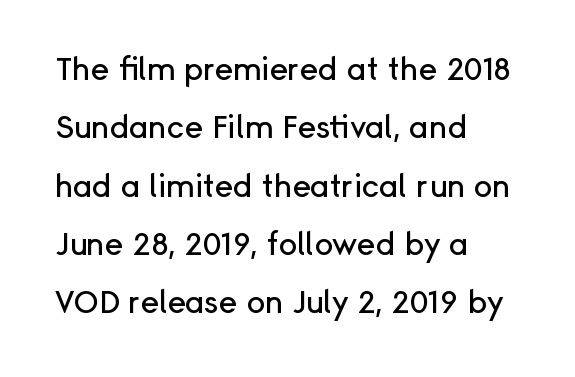
The typography opts for an upright posture over an oblique one. All the whitespace from short lines collects on the right. Is the letter spacing exaggerated? No — it looks like the ordinary default. The space beneath each line is pristine and unruled. The passage shown is typed in a proportional face where columns would drift. Nope, no serifs anywhere on these letters.
